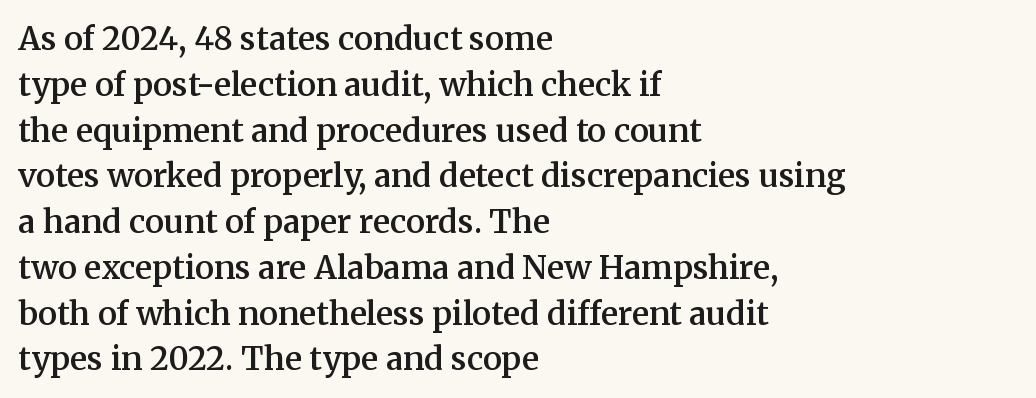
Q: Is the text bold? A: Semi-bold.
Q: Is the text italic (slanted)? A: No, it is upright.
Q: Is the typeface a serif or a sans-serif typeface? A: Serif.
Q: Is the text underlined? A: No.
Q: How is the paragraph aligned? A: Left-aligned.
Q: Is the spacing between letters normal or unusually wide? A: Normal.
Q: Is the spacing between lines tight, normal or loose? A: Normal.
Q: Width (condensed, normal, or wide)? A: Normal.
Q: Stroke contrast? A: Medium.
Q: x-height? A: Medium.
Q: Monospaced? A: No.
